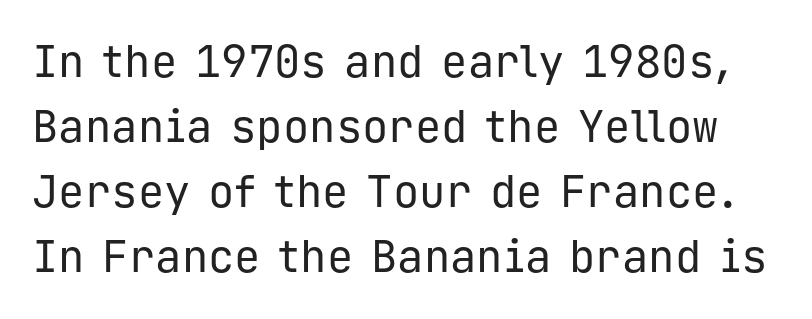
Posture: straight, roman, zero tilt. Spacing verdict: monospaced, one width for all characters. What kind of face is this? One without serifs — a sans. A typesetter would call this leading conventional body-copy spacing.
